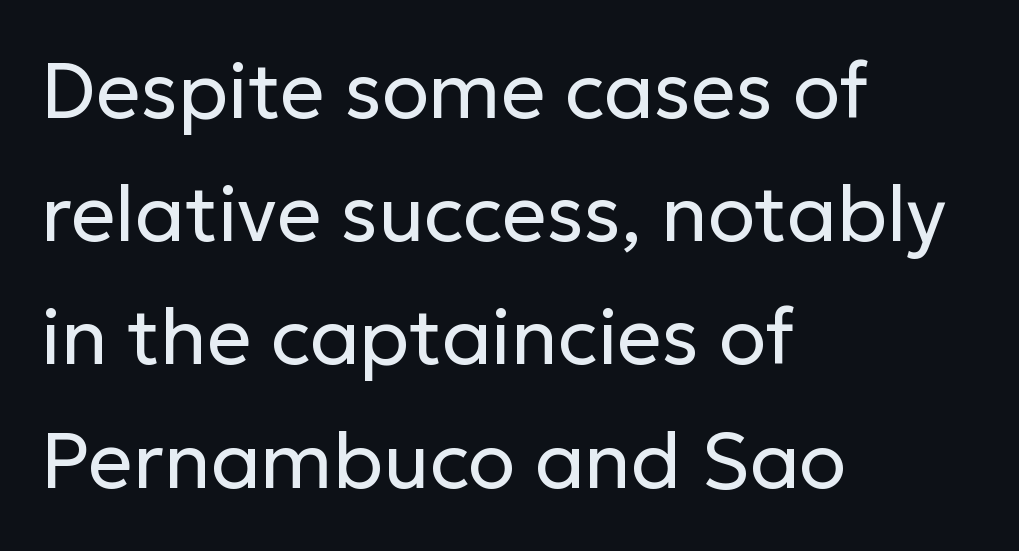
Q: Is the text bold? A: No.
Q: Is the text italic (slanted)? A: No, it is upright.
Q: Is the typeface a serif or a sans-serif typeface? A: Sans-serif.
Q: Is the text underlined? A: No.
Q: How is the paragraph aligned? A: Left-aligned.
Q: Is the spacing between letters normal or unusually wide? A: Normal.
Q: Is the spacing between lines tight, normal or loose? A: Normal.
Q: Width (condensed, normal, or wide)? A: Normal.
Q: Stroke contrast? A: Low.
Q: x-height? A: Medium.
Q: Monospaced? A: No.
